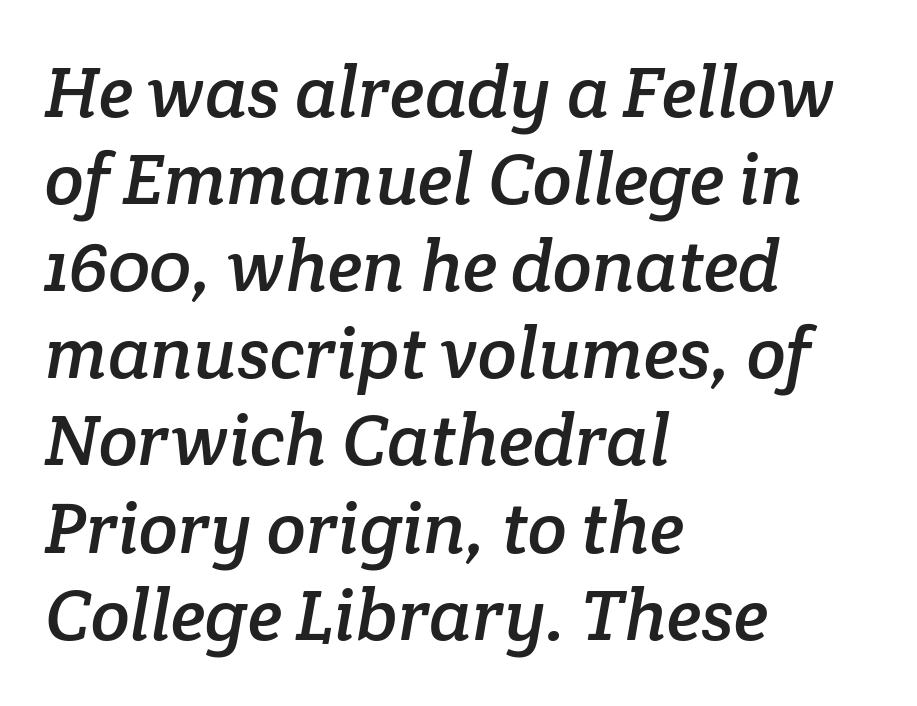
Q: Is the typeface a serif or a sans-serif typeface? A: Serif.
Q: Is the text underlined? A: No.
Q: How is the paragraph aligned? A: Left-aligned.
Q: Is the spacing between letters normal or unusually wide? A: Normal.
Q: Width (condensed, normal, or wide)? A: Normal.
Q: Stroke contrast? A: Low.
Q: x-height? A: Medium.
Q: Monospaced? A: No.
